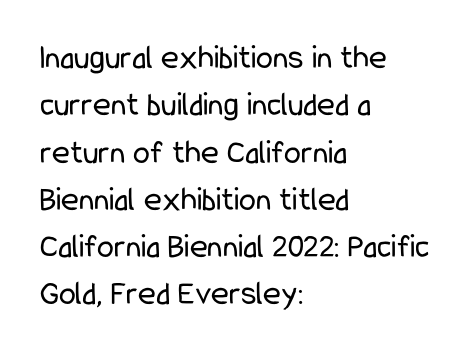
Q: Is the text bold? A: No.
Q: Is the text italic (slanted)? A: No, it is upright.
Q: Is the typeface a serif or a sans-serif typeface? A: Sans-serif.
Q: Is the text underlined? A: No.
Q: How is the paragraph aligned? A: Left-aligned.
Q: Is the spacing between letters normal or unusually wide? A: Normal.
Q: Is the spacing between lines tight, normal or loose? A: Normal.
Q: Width (condensed, normal, or wide)? A: Condensed.
Q: Stroke contrast? A: Low.
Q: x-height? A: Medium.
Q: Monospaced? A: No.
